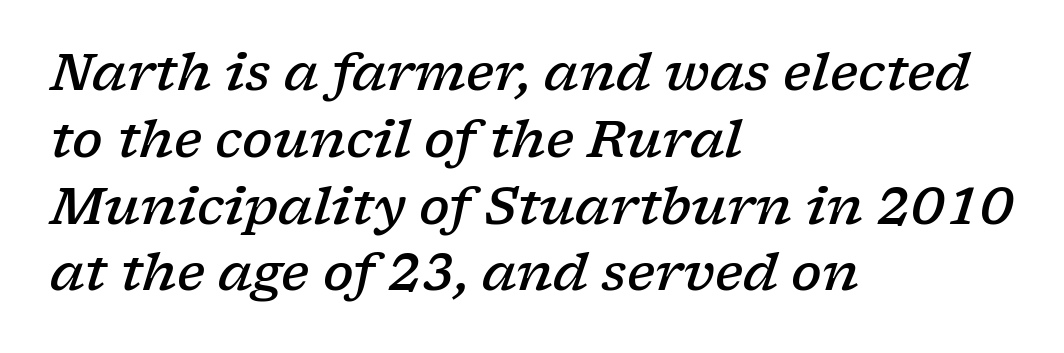
The image shows 51 px semibold, wide serif type, italic (leaning right); set left-aligned, normal line spacing (1.31x), normal letter spacing, not underlined; low stroke contrast and a medium x-height.
